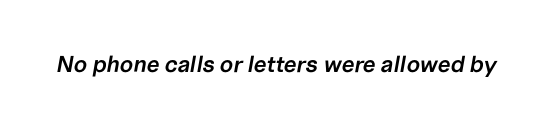
Q: Is the text bold? A: Semi-bold.
Q: Is the text italic (slanted)? A: Yes, it leans right by about 10 degrees.
Q: Is the text underlined? A: No.
Q: Is the spacing between letters normal or unusually wide? A: Normal.
